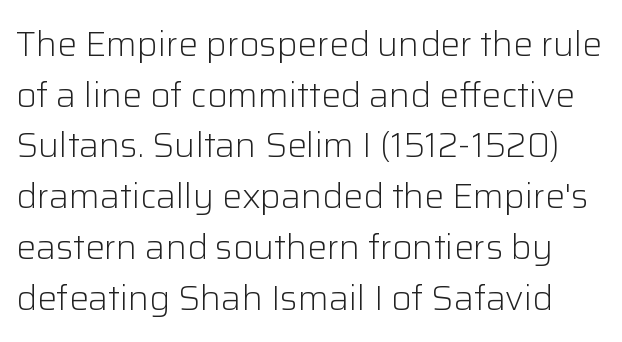
{"serif": "no", "italic": "no", "bold": "no", "weight": "light", "width": "normal", "stroke_contrast": "low", "x_height": "medium", "monospaced": "no", "underline": "no", "line_spacing": "normal", "line_spacing_ratio": 1.45, "letter_spacing": "normal", "letter_spacing_em": 0.0, "glyph_px": 35}
